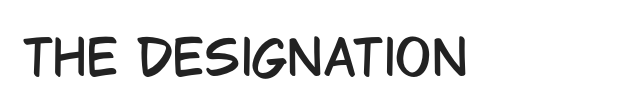
Caption: multi-line text, flush left, ragged right. Default kerning and tracking; the words read as compact shapes. The typeface chosen for these lines omits serifs. Underlining? Definitely not there. The passage shown is typed in a proportional face where columns would drift.
